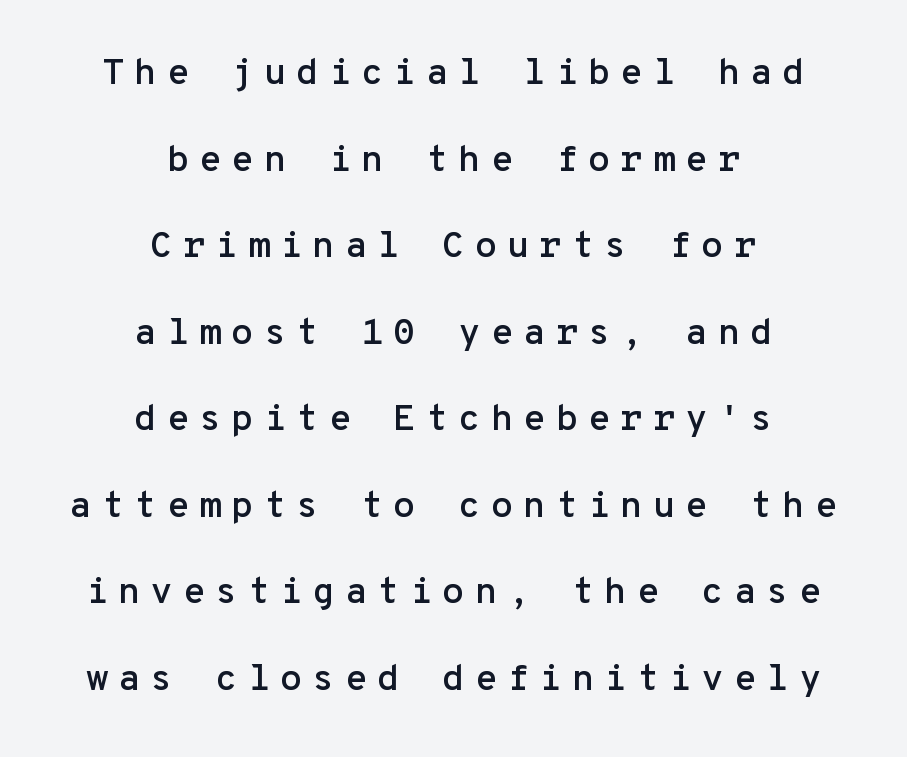
The image shows 37 px sans-serif type, upright, monospaced; set centered, loose line spacing (2.34x), unusually wide letter spacing (+0.26 em), not underlined; low stroke contrast and a medium x-height.
